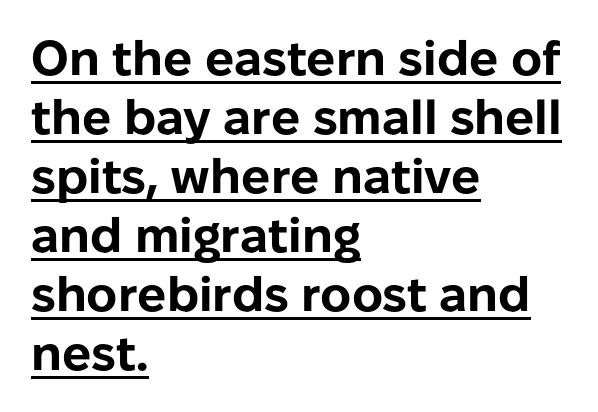
The image shows 48 px bold sans-serif type, upright; set left-aligned, line spacing 1.23x, normal letter spacing, underlined; low stroke contrast and a medium x-height.
